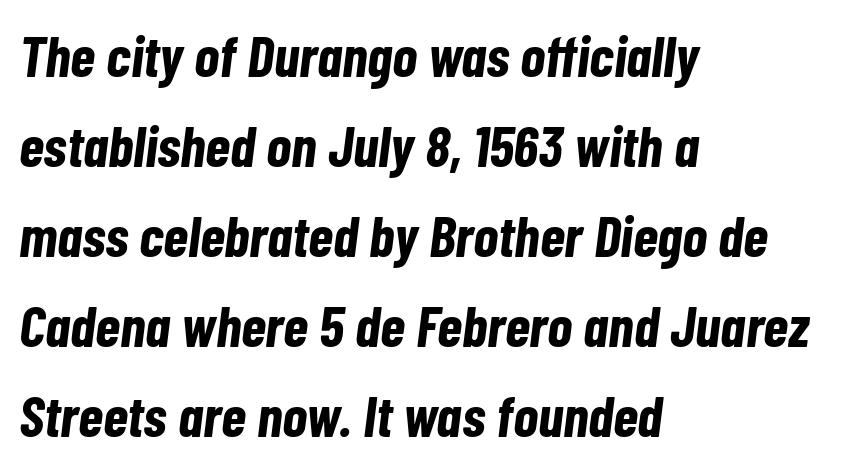
Q: Is the text bold? A: Yes.
Q: Is the text italic (slanted)? A: Yes, it leans right by about 7 degrees.
Q: Is the text underlined? A: No.
Q: How is the paragraph aligned? A: Left-aligned.
Q: Is the spacing between letters normal or unusually wide? A: Normal.
Q: Is the spacing between lines tight, normal or loose? A: Normal.
Q: Width (condensed, normal, or wide)? A: Condensed.
Q: Stroke contrast? A: Low.
Q: x-height? A: Medium.
Q: Monospaced? A: No.
